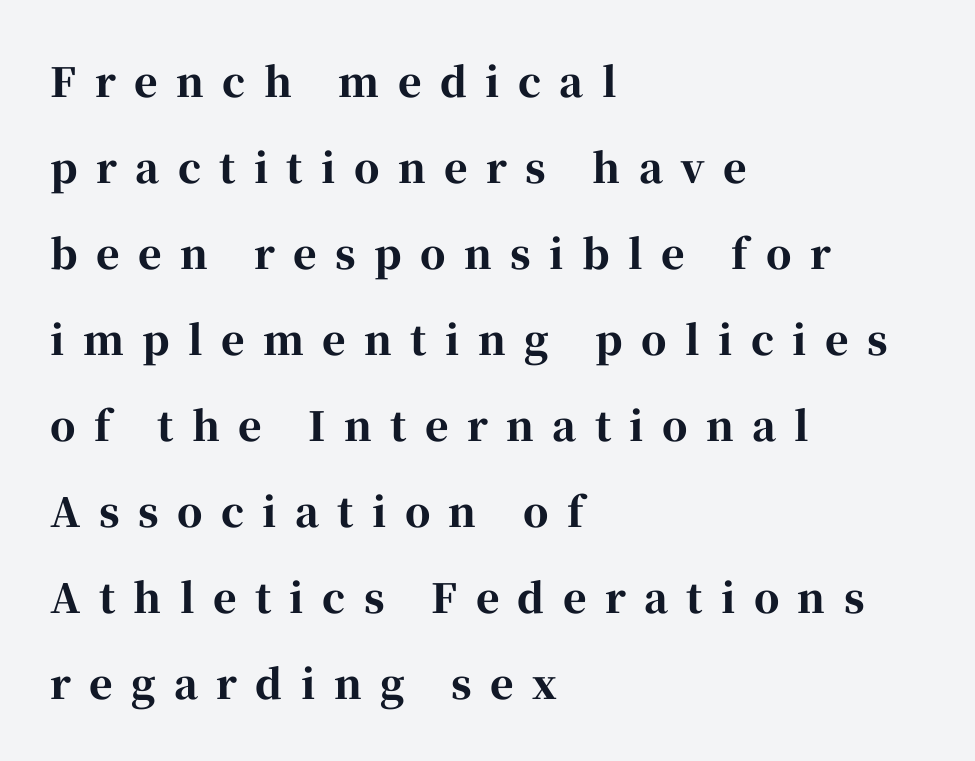
Q: Is the text bold? A: Yes.
Q: Is the text italic (slanted)? A: No, it is upright.
Q: Is the typeface a serif or a sans-serif typeface? A: Serif.
Q: Is the text underlined? A: No.
Q: How is the paragraph aligned? A: Left-aligned.
Q: Is the spacing between letters normal or unusually wide? A: Unusually wide.
Q: Is the spacing between lines tight, normal or loose? A: Loose.
Q: Width (condensed, normal, or wide)? A: Normal.
Q: Stroke contrast? A: High.
Q: x-height? A: Medium.
Q: Monospaced? A: No.
